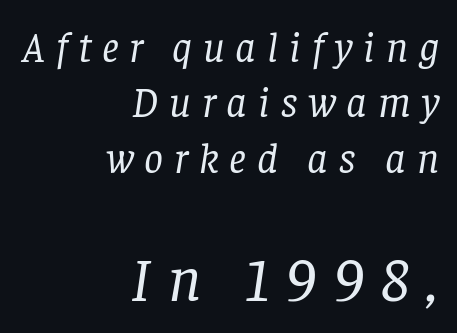
{"serif": "yes", "italic": "yes", "lean": "right", "slant_degrees": 8, "bold": "no", "weight": "regular", "width": "normal", "stroke_contrast": "low", "x_height": "large", "monospaced": "no", "underline": "no", "align": "right", "line_spacing": "normal", "line_spacing_ratio": 1.32, "letter_spacing": "wide", "letter_spacing_em": 0.26, "larger_block": "second", "size_ratio": 1.5, "glyph_px": 63}
